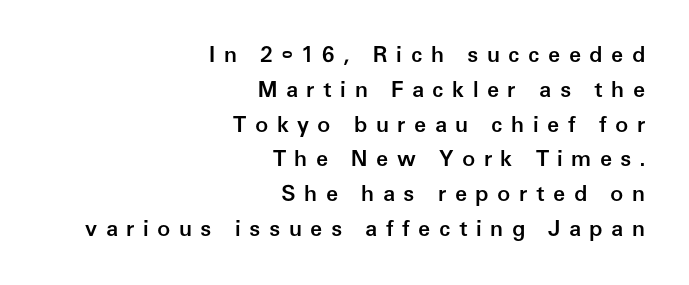
The rendering anchors every line to the right-hand side. Bold? Not quite — semibold, heavier than regular but stopping short. Each word looks stretched out because of the extra space between its letters. The letters stand straight up with perfectly vertical stems.
